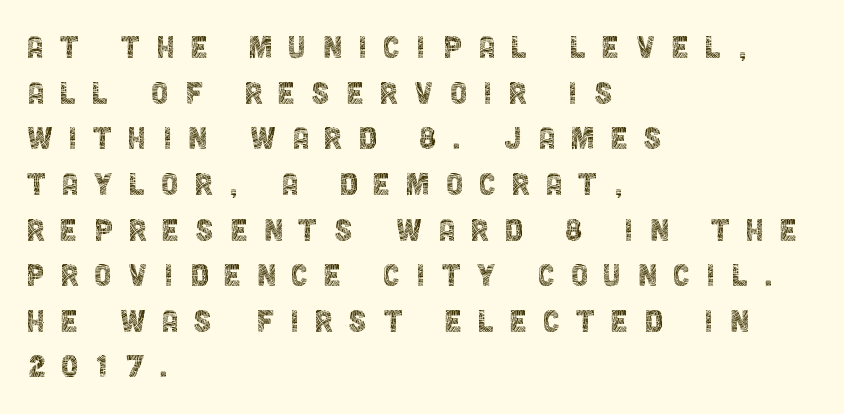
Q: Is the text bold? A: No.
Q: Is the text italic (slanted)? A: No, it is upright.
Q: Is the typeface a serif or a sans-serif typeface? A: Sans-serif.
Q: Is the text underlined? A: No.
Q: How is the paragraph aligned? A: Left-aligned.
Q: Is the spacing between letters normal or unusually wide? A: Unusually wide.
Q: Width (condensed, normal, or wide)? A: Condensed.
Q: x-height? A: Large.
Q: Monospaced? A: No.
